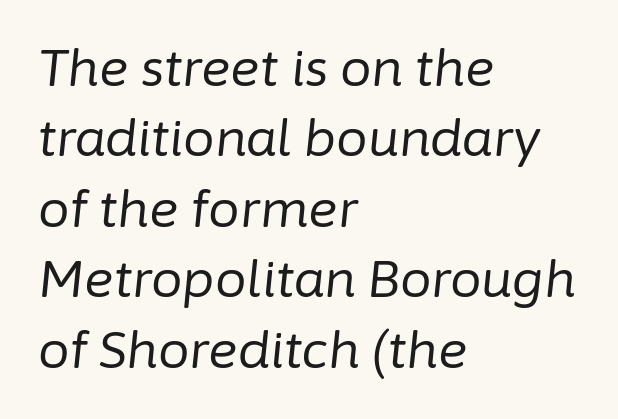
{"italic": "yes", "lean": "right", "slant_degrees": 6, "bold": "no", "weight": "regular", "width": "normal", "stroke_contrast": "low", "x_height": "medium", "monospaced": "no", "underline": "no", "align": "left", "line_spacing": "normal", "line_spacing_ratio": 1.41, "letter_spacing": "normal", "letter_spacing_em": 0.0, "glyph_px": 50}
